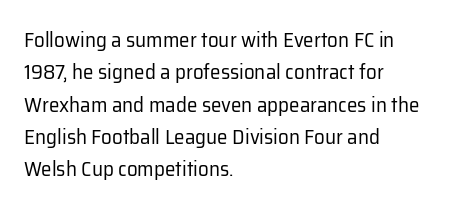
Words float on clear page, feet unadorned. Letters have the restrained weight of plain body copy at most. Horizontal alignment here is leftward, the default for most running prose. Whoever set this chose a conventional vertical rhythm. This sample uses an upright cut, with every glyph sitting square on the baseline.
